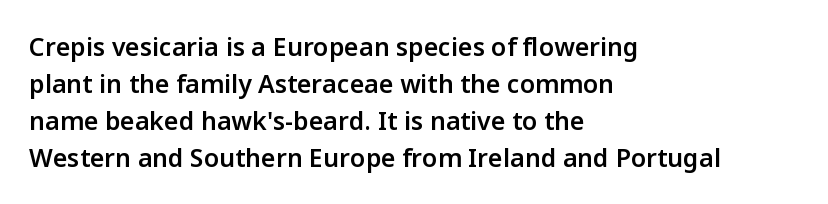
Q: Is the text bold? A: Semi-bold.
Q: Is the text italic (slanted)? A: No, it is upright.
Q: Is the text underlined? A: No.
Q: How is the paragraph aligned? A: Left-aligned.
Q: Is the spacing between letters normal or unusually wide? A: Normal.
Q: Is the spacing between lines tight, normal or loose? A: Normal.
